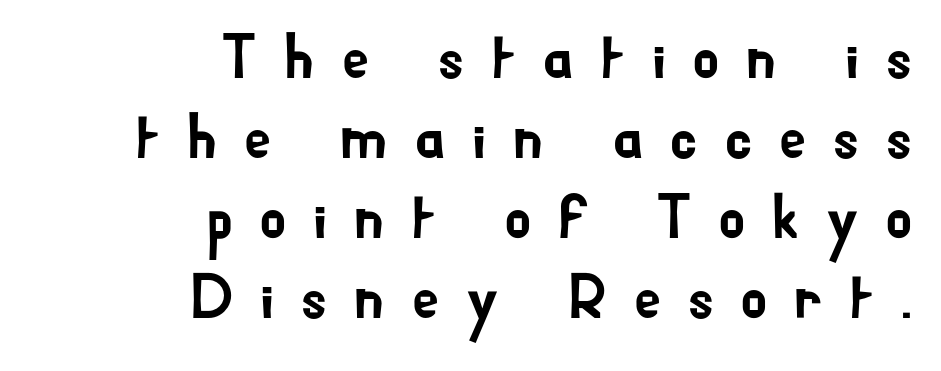
Q: Is the text italic (slanted)? A: No, it is upright.
Q: Is the typeface a serif or a sans-serif typeface? A: Sans-serif.
Q: Is the text underlined? A: No.
Q: How is the paragraph aligned? A: Right-aligned.
Q: Is the spacing between letters normal or unusually wide? A: Unusually wide.
Q: Is the spacing between lines tight, normal or loose? A: Normal.
Q: Width (condensed, normal, or wide)? A: Normal.
Q: Stroke contrast? A: Low.
Q: x-height? A: Small.
Q: Monospaced? A: No.
